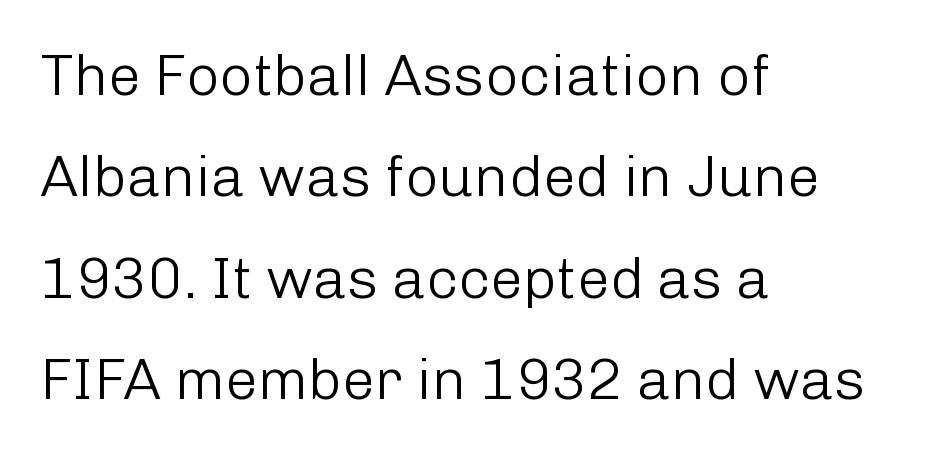
{"serif": "no", "italic": "no", "bold": "no", "weight": "light", "width": "normal", "stroke_contrast": "low", "x_height": "medium", "monospaced": "no", "underline": "no", "align": "left", "line_spacing_ratio": 1.75, "letter_spacing": "normal", "letter_spacing_em": 0.0, "glyph_px": 58}
